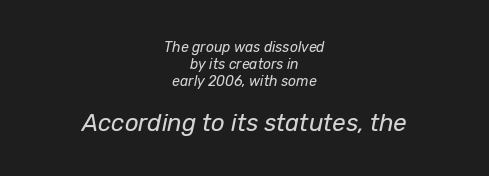
Q: Is the text bold? A: No.
Q: Is the text italic (slanted)? A: Yes, it leans right by about 12 degrees.
Q: Is the text underlined? A: No.
Q: How is the paragraph aligned? A: Centered.
Q: Is the spacing between letters normal or unusually wide? A: Normal.
Q: Which block of text is set in a larger size, the first (top) or the second (bottom)? A: The second (bottom) one.
